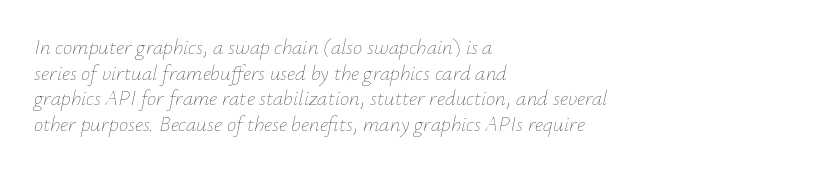
One-word summary of the alignment: left. Would a proofreader flag this as italicized? Yes. No word sits above an underline. No heavy texture on the line: the type isn't bold.
